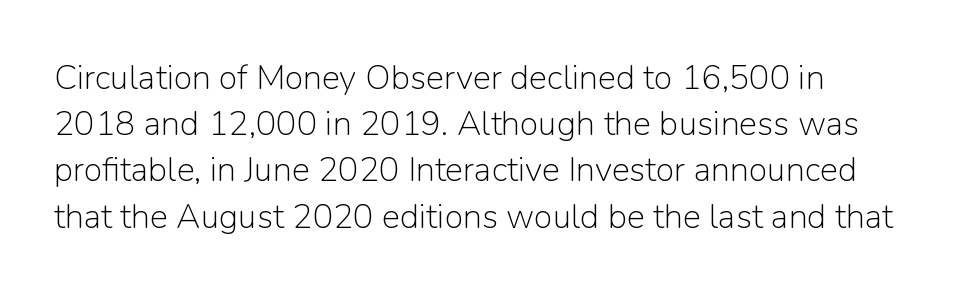
The image shows 34 px light sans-serif type, upright; set normal line spacing (1.36x), normal letter spacing, not underlined; low stroke contrast and a medium x-height.
